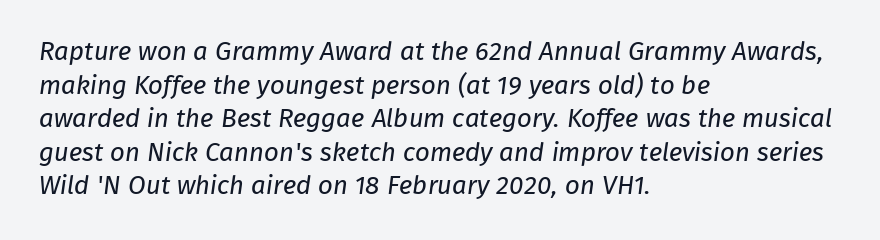
No word sits above an underline. The vertical gap from one line to the next is medium. Counters stay open thanks to moderate or lighter strokes. These lines stack with their left ends in a neat column. Standard letterfit; no display-style spreading of the glyphs.
